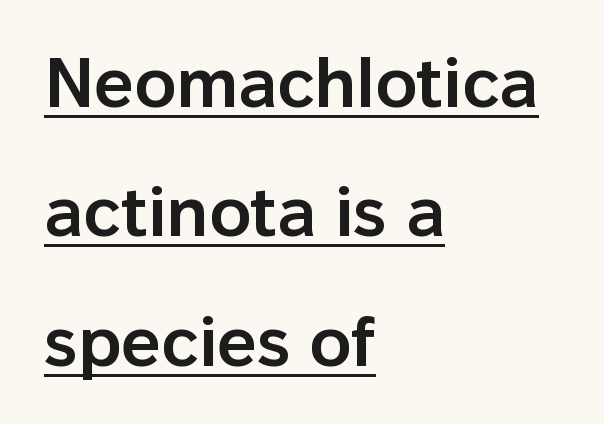
{"serif": "no", "italic": "no", "bold": "semi", "weight": "semibold", "width": "normal", "stroke_contrast": "low", "x_height": "medium", "monospaced": "no", "underline": "yes", "align": "left", "line_spacing_ratio": 1.85, "letter_spacing": "normal", "letter_spacing_em": 0.0, "glyph_px": 70}
